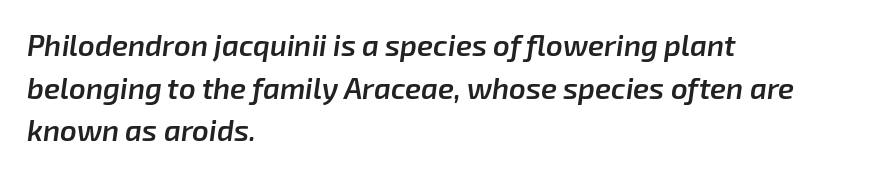
The image shows 29 px semibold type, italic (leaning right); set left-aligned, normal line spacing (1.47x), normal letter spacing, not underlined; low stroke contrast and a medium x-height.
